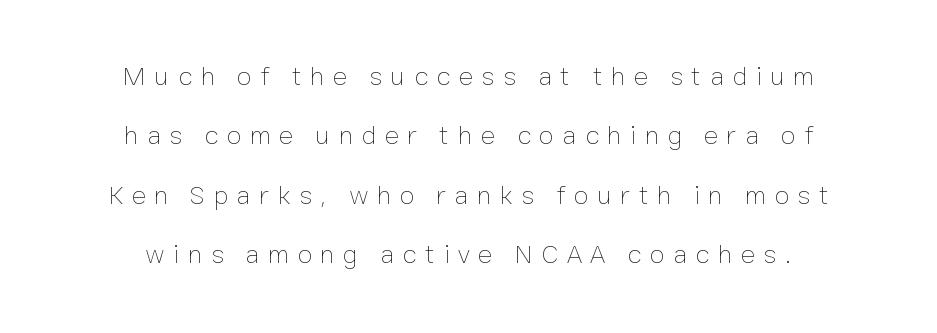
The image shows 27 px text type, upright; set centered, loose line spacing (2.2x), unusually wide letter spacing (+0.31 em), not underlined.
